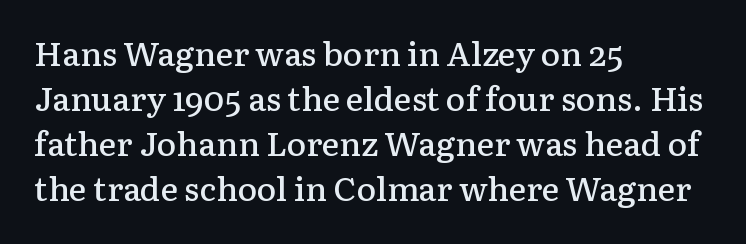
{"serif": "yes", "italic": "no", "bold": "semi", "weight": "semibold", "width": "normal", "stroke_contrast": "low", "x_height": "medium", "monospaced": "no", "underline": "no", "align": "left", "line_spacing": "normal", "line_spacing_ratio": 1.36, "letter_spacing": "normal", "letter_spacing_em": 0.0, "glyph_px": 33}
